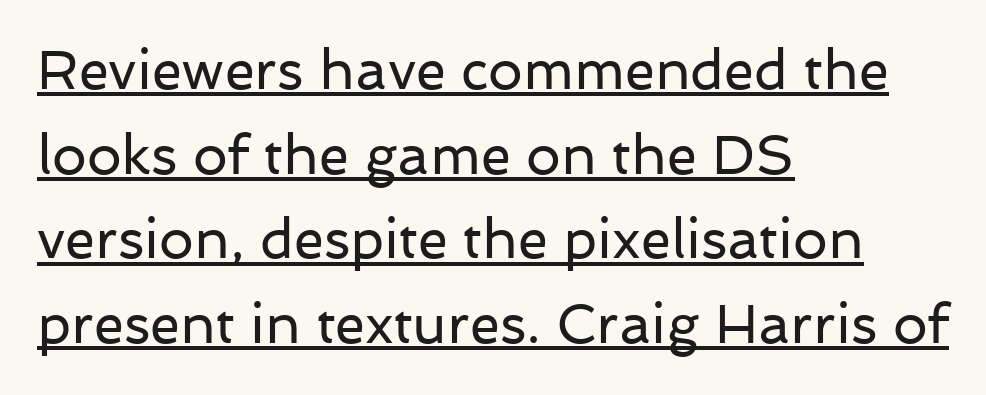
This sample has the flowing, uneven cadence of proportional lettering. The axis of the letterforms is exactly vertical. You can see a thin bar hugging the bottom of the glyphs. On a weight scale, this lands at 450 or below. Does extra space separate the letters? No, they use regular spacing. The rendering anchors every line to the left-hand side.
